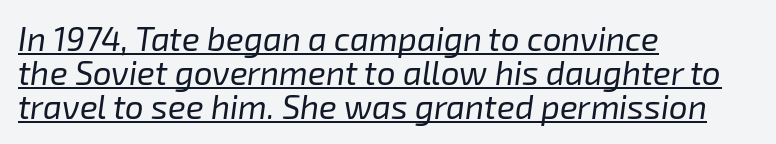
{"italic": "yes", "lean": "right", "slant_degrees": 8, "bold": "no", "weight": "regular", "width": "normal", "stroke_contrast": "low", "x_height": "medium", "monospaced": "no", "underline": "yes", "align": "left", "line_spacing": "tight", "line_spacing_ratio": 1.03, "letter_spacing": "normal", "letter_spacing_em": 0.0, "glyph_px": 33}
